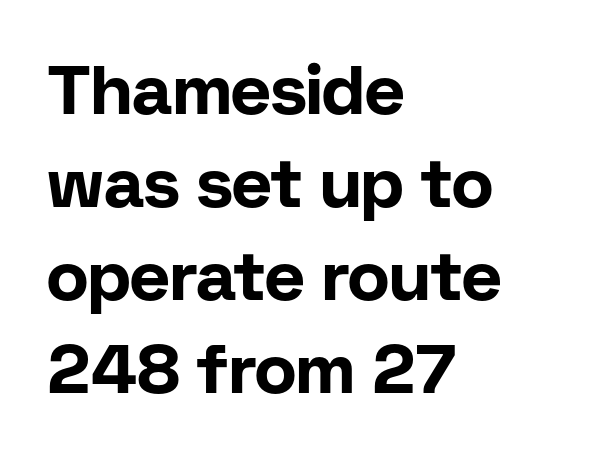
Q: Is the text bold? A: Yes.
Q: Is the text italic (slanted)? A: No, it is upright.
Q: Is the typeface a serif or a sans-serif typeface? A: Sans-serif.
Q: Is the text underlined? A: No.
Q: How is the paragraph aligned? A: Left-aligned.
Q: Is the spacing between letters normal or unusually wide? A: Normal.
Q: Is the spacing between lines tight, normal or loose? A: Normal.
Q: Width (condensed, normal, or wide)? A: Normal.
Q: Stroke contrast? A: Low.
Q: x-height? A: Medium.
Q: Monospaced? A: No.
